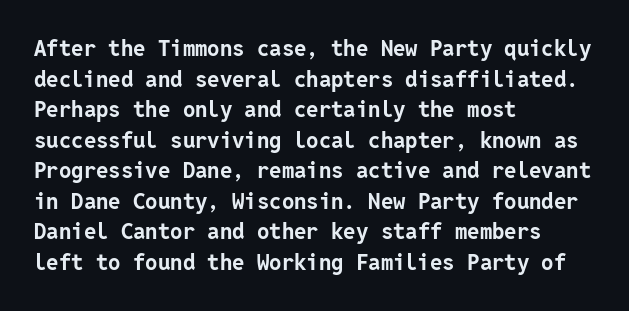
The image shows 22 px bold type, upright; set left-aligned, normal line spacing (1.39x), normal letter spacing, not underlined.
